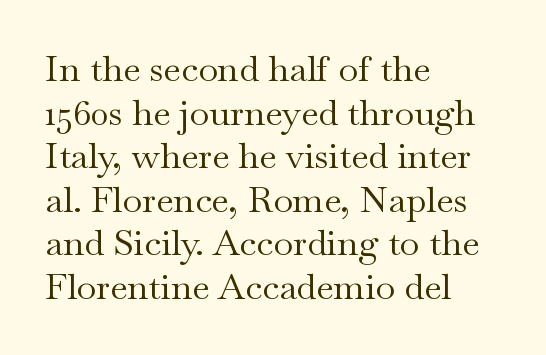
{"serif": "yes", "italic": "no", "bold": "no", "weight": "regular", "width": "wide", "stroke_contrast": "medium", "x_height": "small", "monospaced": "no", "underline": "no", "align": "left", "line_spacing_ratio": 1.21, "letter_spacing": "normal", "letter_spacing_em": 0.0, "glyph_px": 36}
